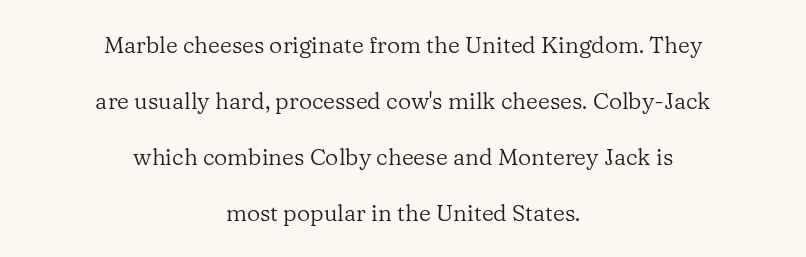
The image shows 23 px text type, upright; set centered, loose line spacing (2.43x), normal letter spacing, not underlined.
